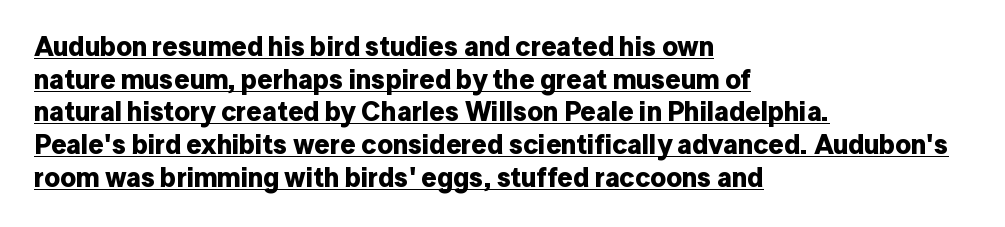
Q: Is the text bold? A: Yes.
Q: Is the text italic (slanted)? A: No, it is upright.
Q: Is the text underlined? A: Yes.
Q: How is the paragraph aligned? A: Left-aligned.
Q: Is the spacing between letters normal or unusually wide? A: Normal.
